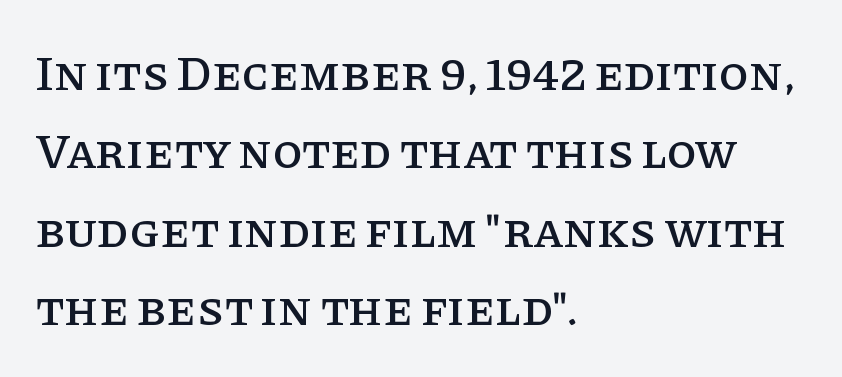
Does the copy run flush right? No — it runs flush left. The horizontal fit of the characters is conventional and even. Observe the serifs anchoring each vertical stroke in this sample. Students, observe: this is what conventionally led text looks like. In terms of posture, this sample is upright.
